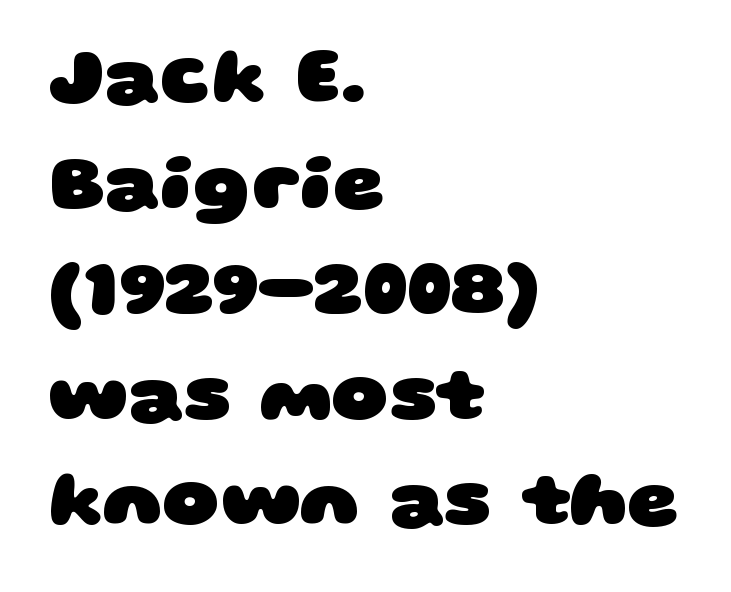
Words float on clear page, feet unadorned. Tracking value appears to be zero — textbook default spacing. Note: no serifs on the glyphs. Notice how descenders clear the ascenders below comfortably — that's standard leading. Spacing verdict: proportional, widths tailored to each character. A full-strength bold gives these letters their thick strokes.
